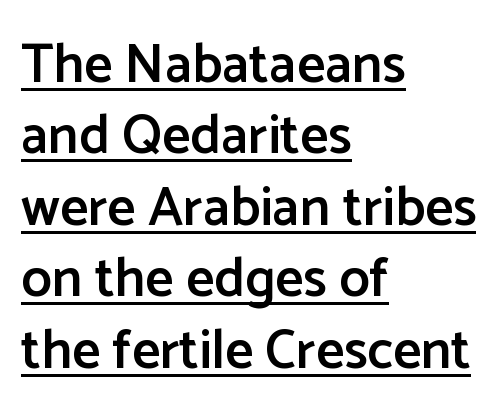
Q: Is the text bold? A: Semi-bold.
Q: Is the text italic (slanted)? A: No, it is upright.
Q: Is the typeface a serif or a sans-serif typeface? A: Sans-serif.
Q: Is the text underlined? A: Yes.
Q: How is the paragraph aligned? A: Left-aligned.
Q: Is the spacing between letters normal or unusually wide? A: Normal.
Q: Is the spacing between lines tight, normal or loose? A: Normal.
Q: Width (condensed, normal, or wide)? A: Normal.
Q: Stroke contrast? A: Low.
Q: x-height? A: Medium.
Q: Monospaced? A: No.
